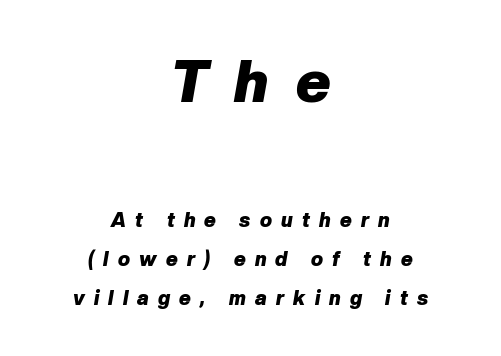
{"italic": "yes", "lean": "right", "slant_degrees": 10, "bold": "yes", "weight": "heavy", "width": "normal", "stroke_contrast": "low", "x_height": "medium", "monospaced": "no", "underline": "no", "align": "center", "line_spacing": "loose", "line_spacing_ratio": 1.96, "letter_spacing": "wide", "letter_spacing_em": 0.46, "larger_block": "first", "size_ratio": 2.95, "glyph_px": 59}
